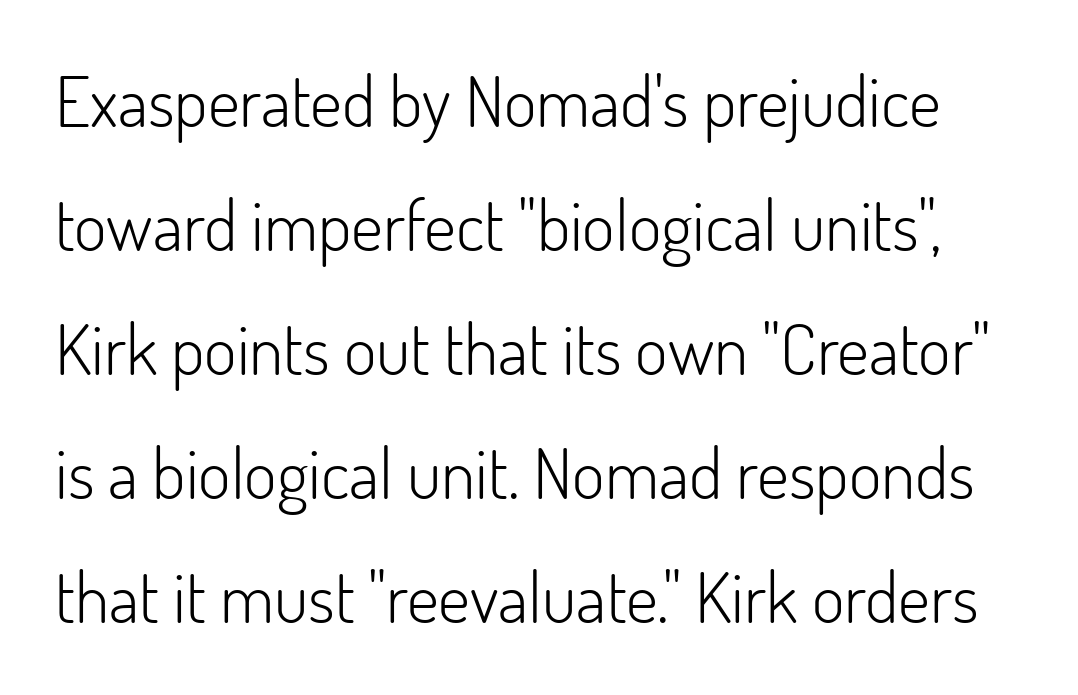
The image shows 70 px light sans-serif type, upright; set line spacing 1.77x, normal letter spacing, not underlined; low stroke contrast and a small x-height.
